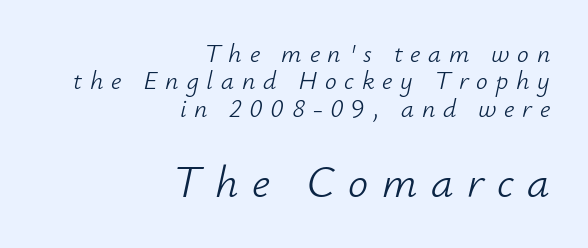
The vertical gap from one line to the next is small. The lines are quadded right. Does the lettering tilt? It does — this is italic. This is not heavy type; no bold has been used. Has an underline been added? It has not.
